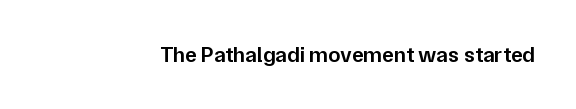
The image shows 22 px text type, upright; set normal letter spacing, not underlined.
